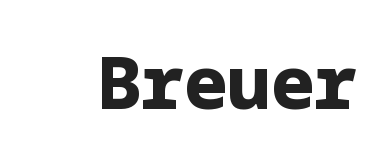
Serifs: no, the terminals of the letterforms are clean. Underline: absent. Quick note: not italic, upright. Thick stems and heavy bowls — unmistakably bold. The passage shown has conventional tracking throughout.
